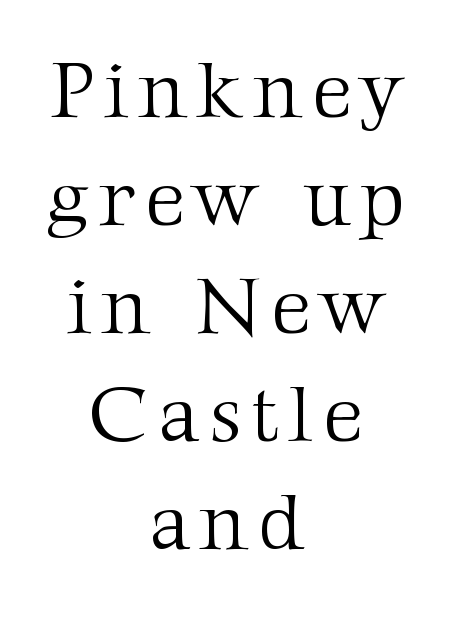
Heft: none added — not bold. Vertically, the passage feels balanced, rows spaced as you'd expect. Spacing verdict: proportional, widths tailored to each character. The typesetter chose a symmetrical, centered arrangement here. Unmarked baselines from the first word to the last.
